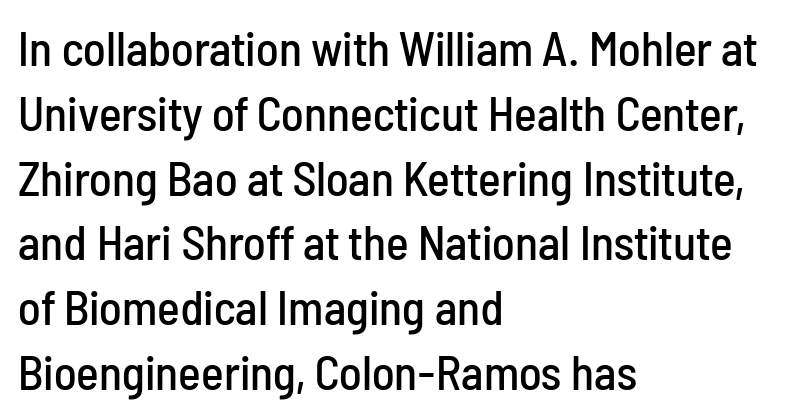
There is no visible air inserted between adjacent glyphs. The space between consecutive lines is moderate. Spacing verdict: proportional, widths tailored to each character. Do the letters lean? They stand straight. Note: no serifs on the glyphs.
